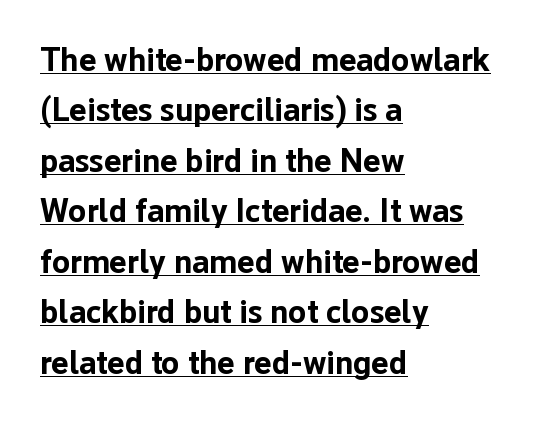
{"serif": "no", "italic": "no", "bold": "yes", "weight": "bold", "width": "normal", "stroke_contrast": "low", "x_height": "medium", "monospaced": "no", "underline": "yes", "align": "left", "line_spacing": "normal", "line_spacing_ratio": 1.53, "letter_spacing": "normal", "letter_spacing_em": 0.0, "glyph_px": 33}
